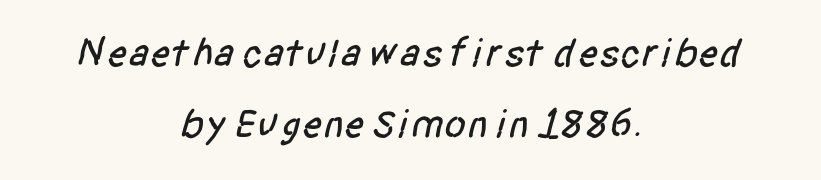
Q: Is the typeface a serif or a sans-serif typeface? A: Sans-serif.
Q: Is the text underlined? A: No.
Q: How is the paragraph aligned? A: Centered.
Q: Is the spacing between letters normal or unusually wide? A: Normal.
Q: Width (condensed, normal, or wide)? A: Condensed.
Q: Stroke contrast? A: Low.
Q: x-height? A: Large.
Q: Monospaced? A: No.
